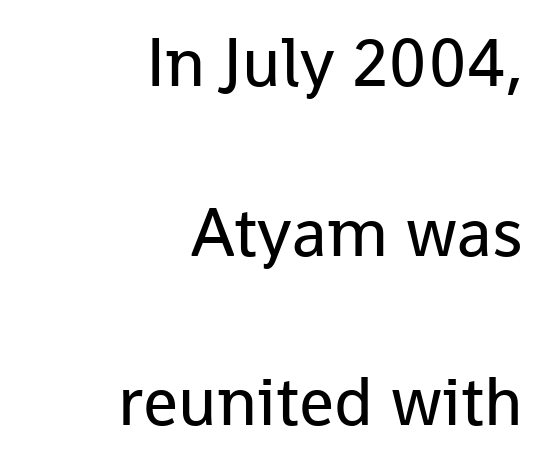
Serif or sans? Sans — the stroke terminals are bare. The face used here is proportionally spaced, like ordinary book or web type. Which margin do the lines hug? The right one — the left edge is uneven. Words appear dense and cohesive because spacing is normal.
